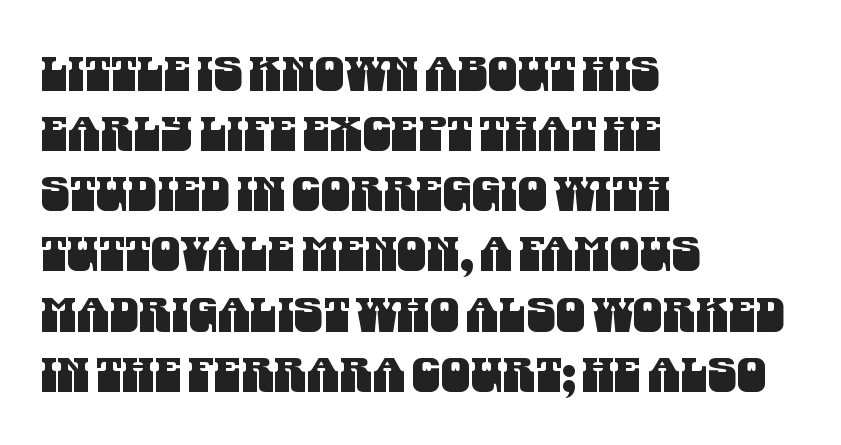
The image shows 47 px condensed sans-serif type; set left-aligned, normal line spacing (1.28x), normal letter spacing, not underlined; medium stroke contrast and a large x-height.
